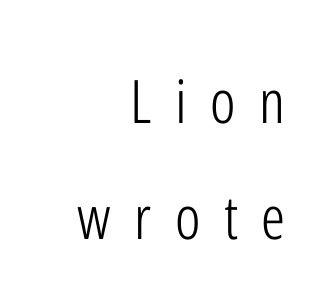
{"serif": "no", "italic": "no", "bold": "no", "weight": "light", "width": "condensed", "stroke_contrast": "low", "x_height": "medium", "monospaced": "no", "underline": "no", "align": "right", "line_spacing": "loose", "line_spacing_ratio": 1.93, "letter_spacing": "wide", "letter_spacing_em": 0.39, "glyph_px": 60}
